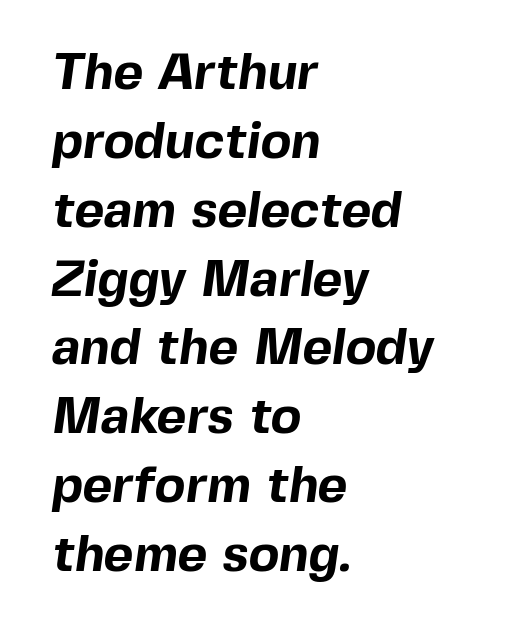
{"serif": "no", "bold": "yes", "weight": "bold", "width": "normal", "x_height": "medium", "monospaced": "no", "underline": "no", "align": "left", "line_spacing": "normal", "line_spacing_ratio": 1.35, "letter_spacing": "normal", "letter_spacing_em": 0.0, "glyph_px": 51}
